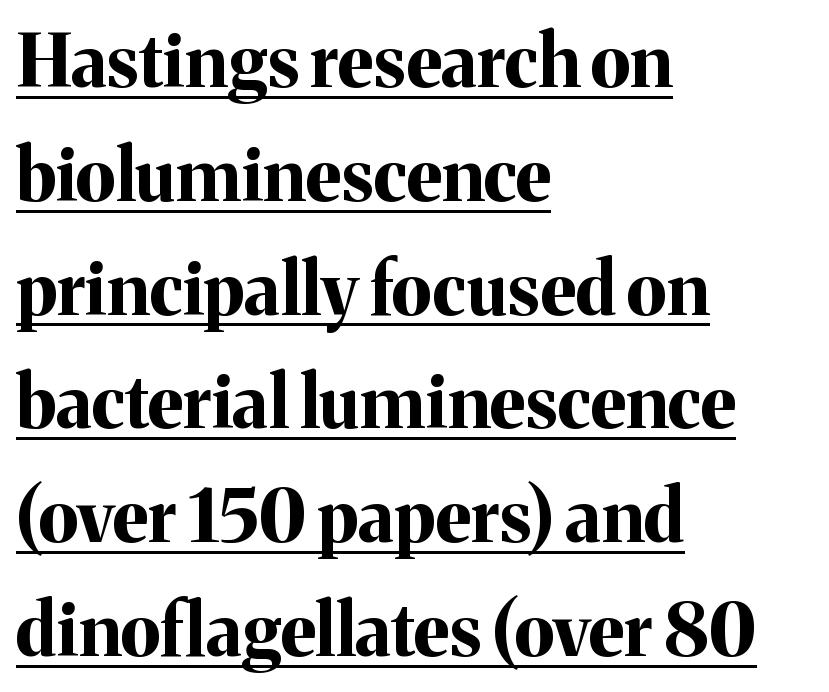
The image shows 72 px bold serif type, upright; set left-aligned, normal line spacing (1.58x), normal letter spacing, underlined; medium stroke contrast and a medium x-height.
